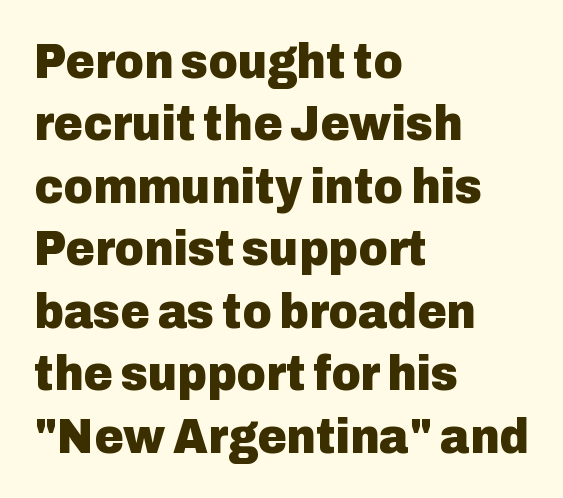
{"serif": "no", "italic": "no", "bold": "yes", "weight": "heavy", "width": "normal", "stroke_contrast": "low", "x_height": "medium", "monospaced": "no", "underline": "no", "align": "left", "line_spacing": "normal", "line_spacing_ratio": 1.25, "letter_spacing": "normal", "letter_spacing_em": 0.0, "glyph_px": 50}
